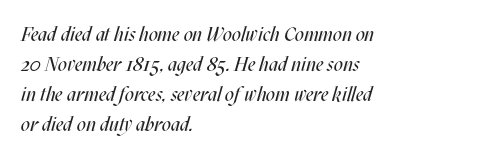
{"italic": "yes", "lean": "right", "slant_degrees": 17, "bold": "no", "underline": "no", "align": "left", "line_spacing": "normal", "line_spacing_ratio": 1.5, "letter_spacing": "normal", "letter_spacing_em": 0.0, "glyph_px": 20}
